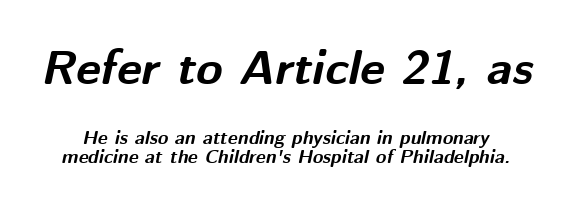
Varying glyph widths throughout — classic text-font behaviour. Honestly, the letter spacing is just normal — you wouldn't notice it. Which of the two is more prominent by size? The first, at the top. The block of text is dense from top to bottom, with scant space between rows.
